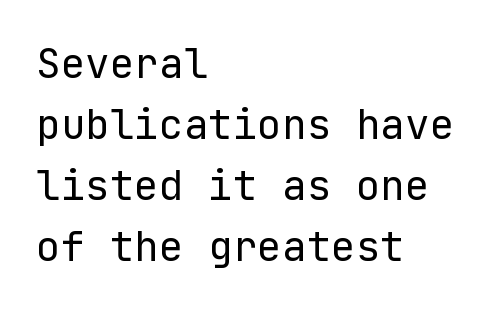
{"serif": "no", "italic": "no", "bold": "no", "weight": "regular", "width": "normal", "stroke_contrast": "low", "x_height": "medium", "underline": "no", "align": "left", "line_spacing": "normal", "line_spacing_ratio": 1.49, "letter_spacing": "normal", "letter_spacing_em": 0.0, "glyph_px": 41}
